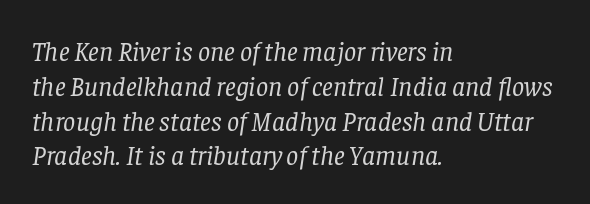
{"italic": "yes", "lean": "right", "slant_degrees": 8, "bold": "no", "underline": "no", "align": "left", "line_spacing": "normal", "line_spacing_ratio": 1.29, "letter_spacing": "normal", "letter_spacing_em": 0.0, "glyph_px": 27}
